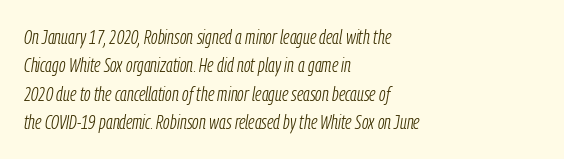
The image shows 20 px text type, italic (leaning right); set left-aligned, normal line spacing (1.42x), normal letter spacing, not underlined.
